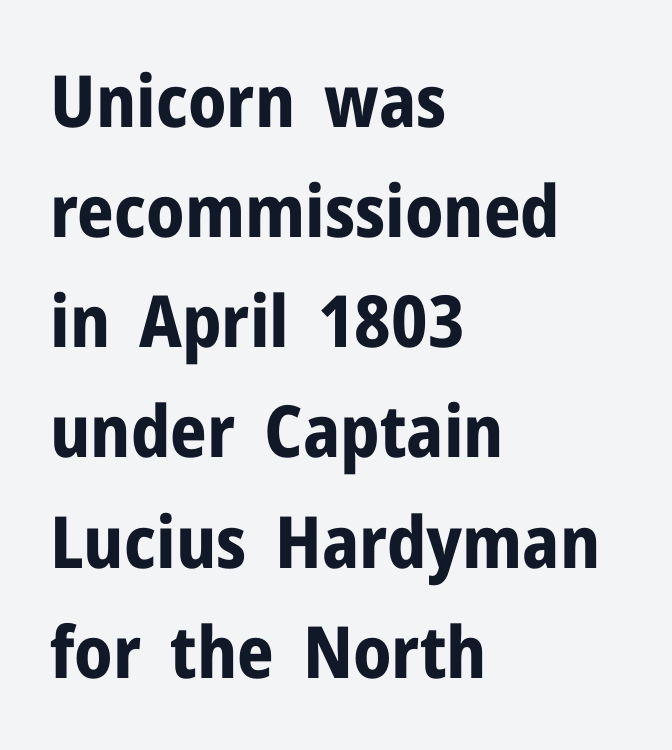
Q: Is the text bold? A: Yes.
Q: Is the text italic (slanted)? A: No, it is upright.
Q: Is the typeface a serif or a sans-serif typeface? A: Sans-serif.
Q: Is the text underlined? A: No.
Q: How is the paragraph aligned? A: Left-aligned.
Q: Is the spacing between letters normal or unusually wide? A: Normal.
Q: Is the spacing between lines tight, normal or loose? A: Normal.
Q: Width (condensed, normal, or wide)? A: Normal.
Q: Stroke contrast? A: Low.
Q: x-height? A: Medium.
Q: Monospaced? A: No.
